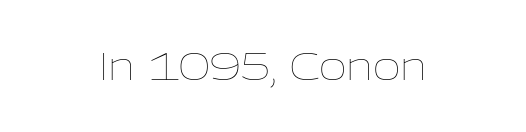
Alignment: centered. Posture: straight, roman, zero tilt. Here the designer chose a conventional face with non-uniform glyph widths. Type without underlining.
